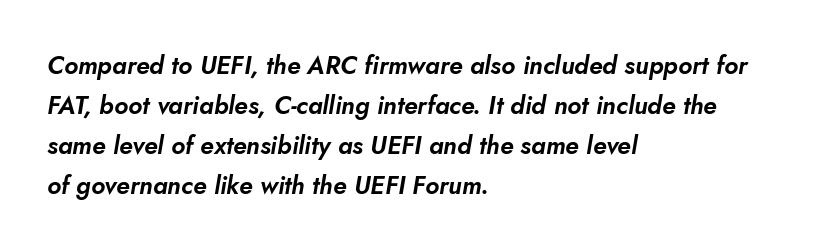
Q: Is the text italic (slanted)? A: Yes, it leans right by about 10 degrees.
Q: Is the text underlined? A: No.
Q: How is the paragraph aligned? A: Left-aligned.
Q: Is the spacing between letters normal or unusually wide? A: Normal.
Q: Is the spacing between lines tight, normal or loose? A: Normal.
